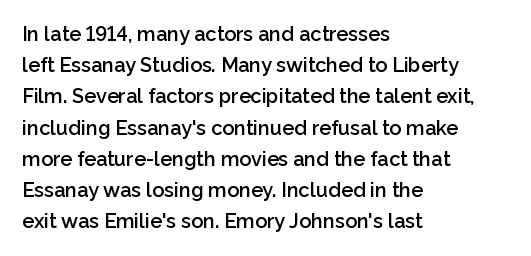
The image shows 20 px text type, upright; set left-aligned, normal line spacing (1.56x), normal letter spacing, not underlined.
